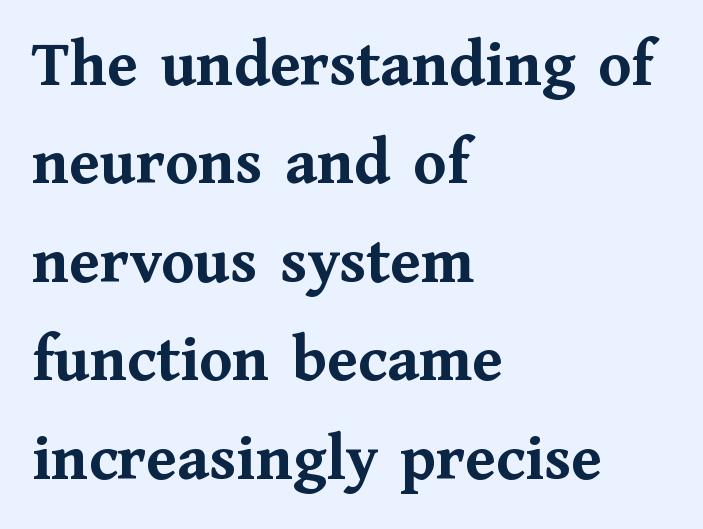
The image shows 67 px semibold serif type, upright; set left-aligned, normal line spacing (1.47x), normal letter spacing, not underlined; medium stroke contrast and a medium x-height.
